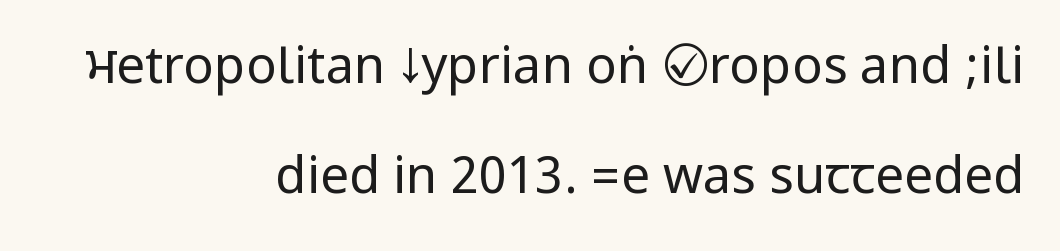
{"serif": "no", "italic": "no", "bold": "no", "weight": "regular", "width": "condensed", "stroke_contrast": "low", "underline": "no", "align": "right", "line_spacing": "loose", "line_spacing_ratio": 2.16, "letter_spacing": "normal", "letter_spacing_em": 0.0, "glyph_px": 51}
